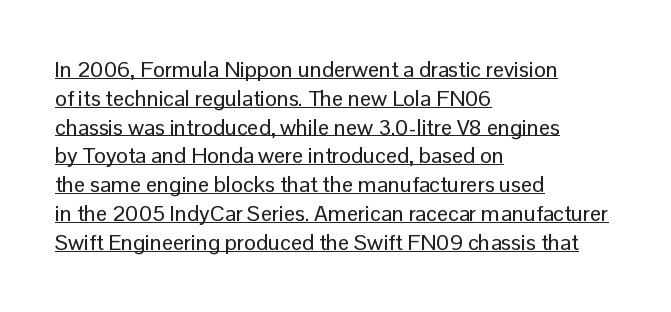
Q: Is the text italic (slanted)? A: No, it is upright.
Q: Is the text underlined? A: Yes.
Q: How is the paragraph aligned? A: Left-aligned.
Q: Is the spacing between letters normal or unusually wide? A: Normal.
Q: Is the spacing between lines tight, normal or loose? A: Normal.
